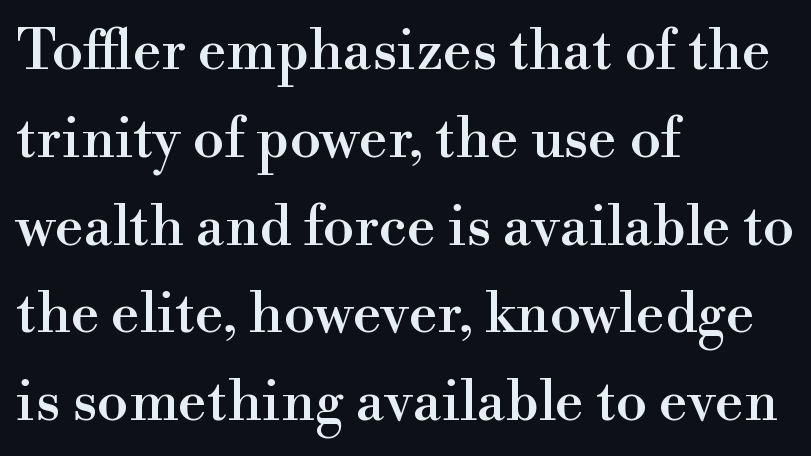
Q: Is the text italic (slanted)? A: No, it is upright.
Q: Is the typeface a serif or a sans-serif typeface? A: Serif.
Q: Is the text underlined? A: No.
Q: How is the paragraph aligned? A: Left-aligned.
Q: Is the spacing between letters normal or unusually wide? A: Normal.
Q: Is the spacing between lines tight, normal or loose? A: Normal.
Q: Width (condensed, normal, or wide)? A: Normal.
Q: Stroke contrast? A: High.
Q: x-height? A: Small.
Q: Monospaced? A: No.
